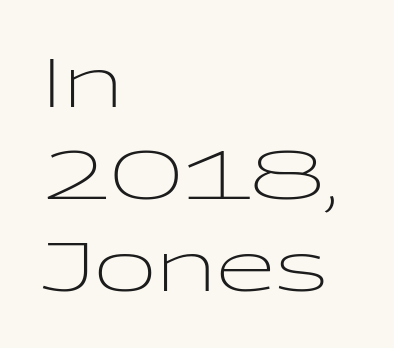
These glyphs show unthickened strokes, regular width or finer. This is roman type, the default non-slanted kind. This sample uses a sans-serif face. Is the letter spacing exaggerated? No — it looks like the ordinary default. Each row of text sits above clean, open space.
